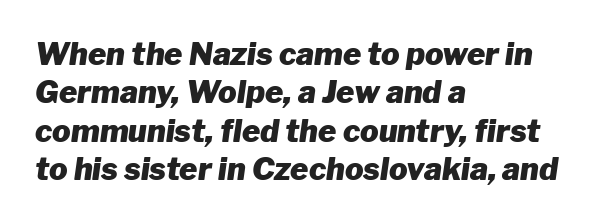
{"italic": "yes", "lean": "right", "slant_degrees": 8, "bold": "yes", "weight": "heavy", "width": "normal", "stroke_contrast": "low", "x_height": "medium", "monospaced": "no", "underline": "no", "align": "left", "line_spacing_ratio": 1.24, "letter_spacing": "normal", "letter_spacing_em": 0.0, "glyph_px": 31}
